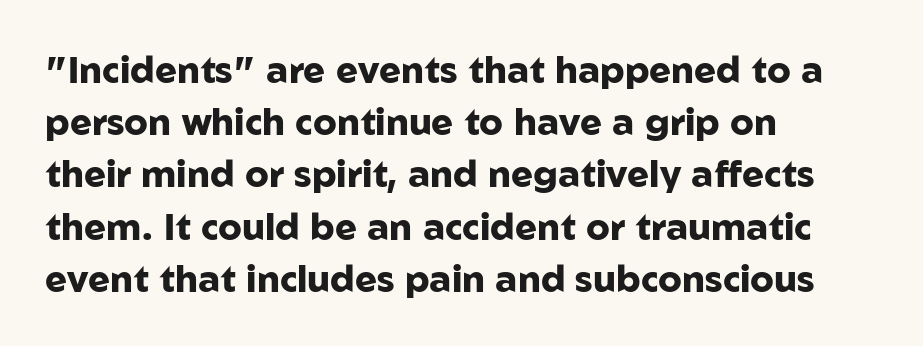
The space beneath each line is pristine and unruled. Horizontal bands of white between lines are of average thickness. Reading down the block, your eye returns to a fixed left position each line. Notice how the stems are strictly vertical — no italics here. Weight check: bold — yes, fully.
